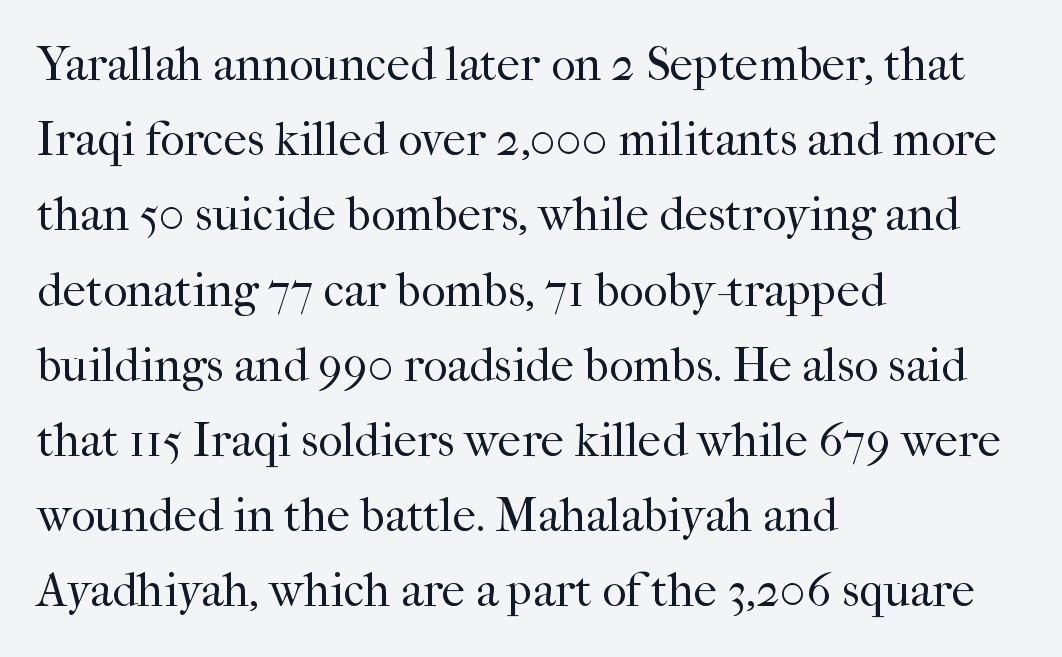
Q: Is the text bold? A: No.
Q: Is the text italic (slanted)? A: No, it is upright.
Q: Is the typeface a serif or a sans-serif typeface? A: Serif.
Q: Is the text underlined? A: No.
Q: How is the paragraph aligned? A: Left-aligned.
Q: Is the spacing between letters normal or unusually wide? A: Normal.
Q: Is the spacing between lines tight, normal or loose? A: Normal.
Q: Width (condensed, normal, or wide)? A: Normal.
Q: Stroke contrast? A: High.
Q: x-height? A: Medium.
Q: Monospaced? A: No.
